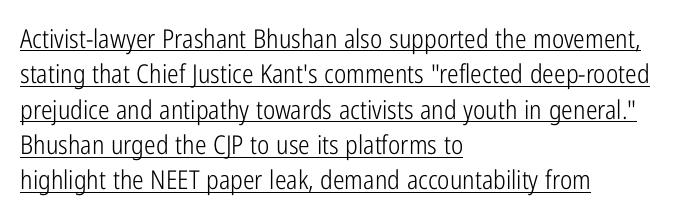
The image shows 26 px text type, upright; set left-aligned, normal line spacing (1.36x), normal letter spacing, underlined.
